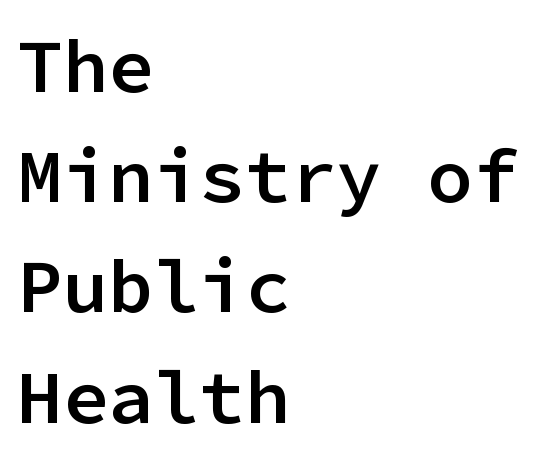
The image shows 76 px semibold sans-serif type, upright, monospaced; set left-aligned, normal line spacing (1.45x), normal letter spacing, not underlined; low stroke contrast and a medium x-height.
